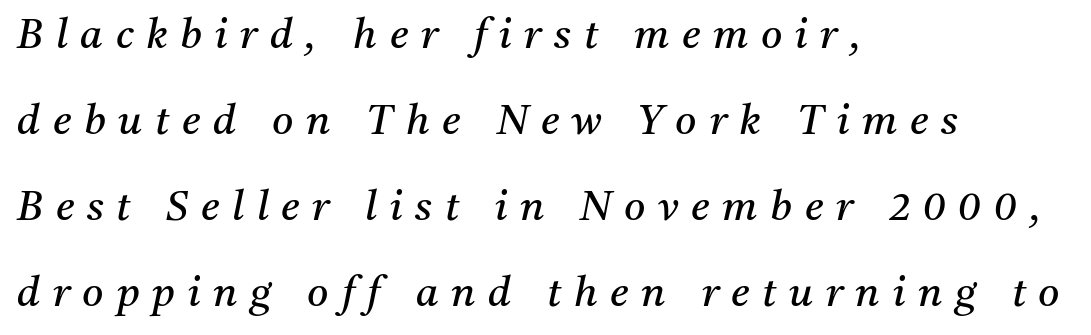
The image shows 41 px regular-weight serif type, italic (leaning right); set left-aligned, loose line spacing (2.1x), unusually wide letter spacing (+0.31 em), not underlined; medium stroke contrast and a medium x-height.
